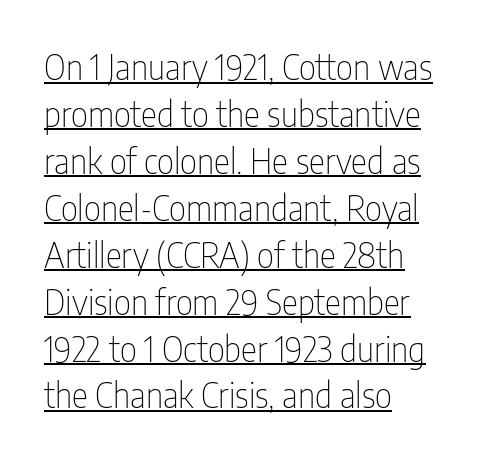
{"serif": "no", "italic": "no", "bold": "no", "weight": "thin", "width": "condensed", "stroke_contrast": "low", "x_height": "medium", "monospaced": "no", "underline": "yes", "align": "left", "line_spacing": "normal", "line_spacing_ratio": 1.38, "letter_spacing": "normal", "letter_spacing_em": 0.0, "glyph_px": 34}
